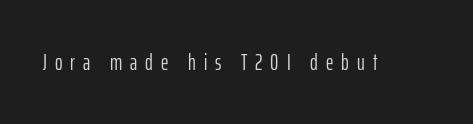
{"italic": "no", "bold": "no", "underline": "no", "letter_spacing": "wide", "letter_spacing_em": 0.35, "glyph_px": 23}
